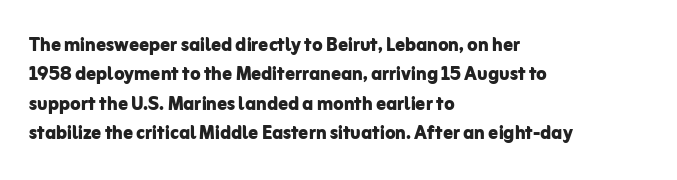
The image shows 24 px bold type, upright; set left-aligned, line spacing 1.22x, normal letter spacing, not underlined.
